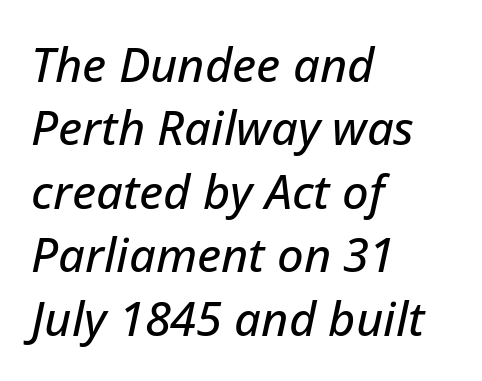
Q: Is the text italic (slanted)? A: Yes, it leans right by about 12 degrees.
Q: Is the text underlined? A: No.
Q: How is the paragraph aligned? A: Left-aligned.
Q: Is the spacing between letters normal or unusually wide? A: Normal.
Q: Is the spacing between lines tight, normal or loose? A: Normal.
Q: Width (condensed, normal, or wide)? A: Normal.
Q: Stroke contrast? A: Low.
Q: x-height? A: Medium.
Q: Monospaced? A: No.
